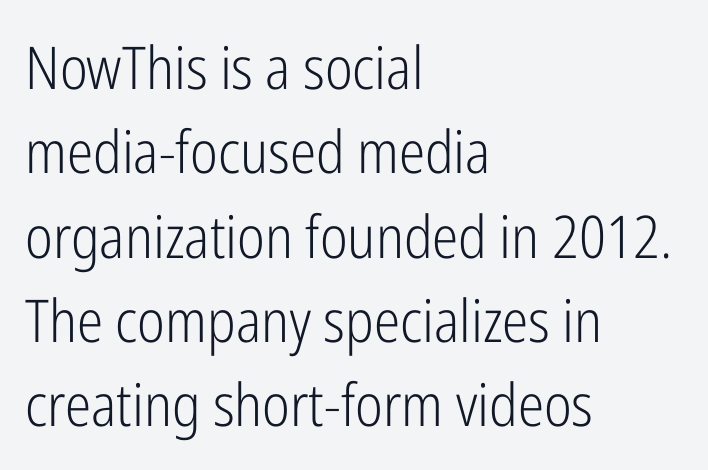
The image shows 59 px light, condensed sans-serif type, upright; set left-aligned, normal line spacing (1.43x), normal letter spacing, not underlined; low stroke contrast and a medium x-height.
